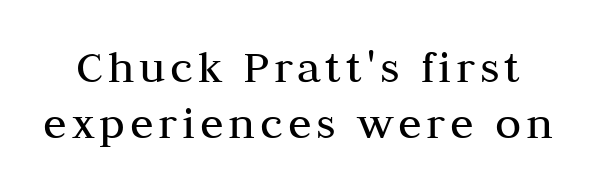
Q: Is the text bold? A: No.
Q: Is the text italic (slanted)? A: No, it is upright.
Q: Is the typeface a serif or a sans-serif typeface? A: Serif.
Q: Is the text underlined? A: No.
Q: Width (condensed, normal, or wide)? A: Normal.
Q: Stroke contrast? A: Medium.
Q: x-height? A: Medium.
Q: Monospaced? A: No.
